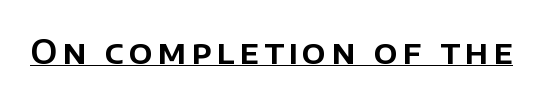
Q: Is the text italic (slanted)? A: No, it is upright.
Q: Is the typeface a serif or a sans-serif typeface? A: Sans-serif.
Q: Is the text underlined? A: Yes.
Q: Width (condensed, normal, or wide)? A: Normal.
Q: Stroke contrast? A: Low.
Q: x-height? A: Large.
Q: Monospaced? A: No.
